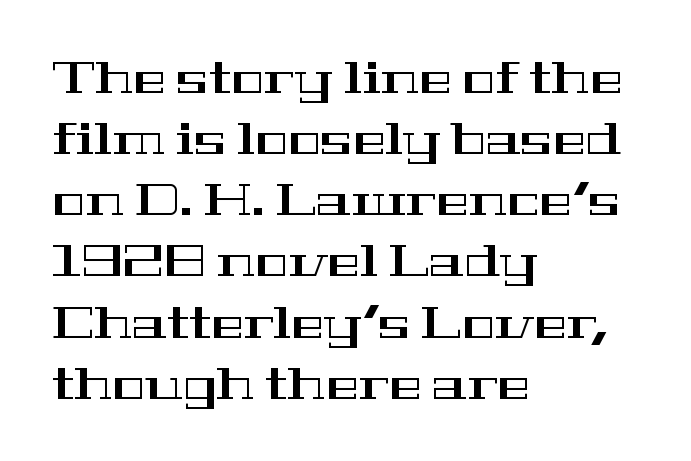
Q: Is the text italic (slanted)? A: No, it is upright.
Q: Is the typeface a serif or a sans-serif typeface? A: Serif.
Q: Is the text underlined? A: No.
Q: How is the paragraph aligned? A: Left-aligned.
Q: Is the spacing between letters normal or unusually wide? A: Normal.
Q: Is the spacing between lines tight, normal or loose? A: Normal.
Q: Width (condensed, normal, or wide)? A: Wide.
Q: Stroke contrast? A: High.
Q: x-height? A: Medium.
Q: Monospaced? A: No.
